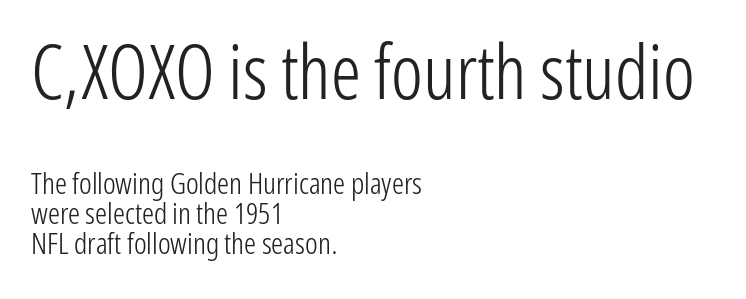
Q: Is the text bold? A: No.
Q: Is the text italic (slanted)? A: No, it is upright.
Q: Is the typeface a serif or a sans-serif typeface? A: Sans-serif.
Q: Is the text underlined? A: No.
Q: How is the paragraph aligned? A: Left-aligned.
Q: Is the spacing between letters normal or unusually wide? A: Normal.
Q: Is the spacing between lines tight, normal or loose? A: Tight.
Q: Which block of text is set in a larger size, the first (top) or the second (bottom)? A: The first (top) one.
Q: Width (condensed, normal, or wide)? A: Condensed.
Q: Stroke contrast? A: Low.
Q: x-height? A: Medium.
Q: Monospaced? A: No.
